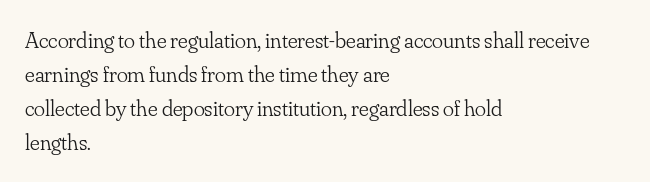
Q: Is the text bold? A: No.
Q: Is the text italic (slanted)? A: No, it is upright.
Q: Is the text underlined? A: No.
Q: How is the paragraph aligned? A: Left-aligned.
Q: Is the spacing between letters normal or unusually wide? A: Normal.
Q: Is the spacing between lines tight, normal or loose? A: Normal.
